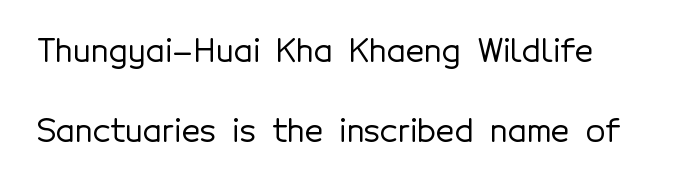
Q: Is the text italic (slanted)? A: No, it is upright.
Q: Is the typeface a serif or a sans-serif typeface? A: Sans-serif.
Q: Is the text underlined? A: No.
Q: Is the spacing between letters normal or unusually wide? A: Normal.
Q: Is the spacing between lines tight, normal or loose? A: Loose.
Q: Width (condensed, normal, or wide)? A: Normal.
Q: x-height? A: Medium.
Q: Monospaced? A: No.
